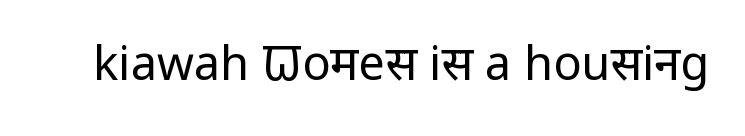
Here the designer chose a conventional face with non-uniform glyph widths. There is no visible air inserted between adjacent glyphs. The space beneath each line is pristine and unruled. Serif or sans? Sans — the stroke terminals are bare. When letters stand straight like this, we call the style roman or upright.
